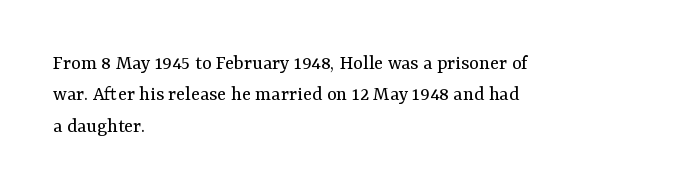
Ordinary non-slanted type is in use. Honestly, the row spacing looks completely unremarkable. These lines keep a tight, regular rhythm from letter to letter. These lines stack with their left ends in a neat column.
